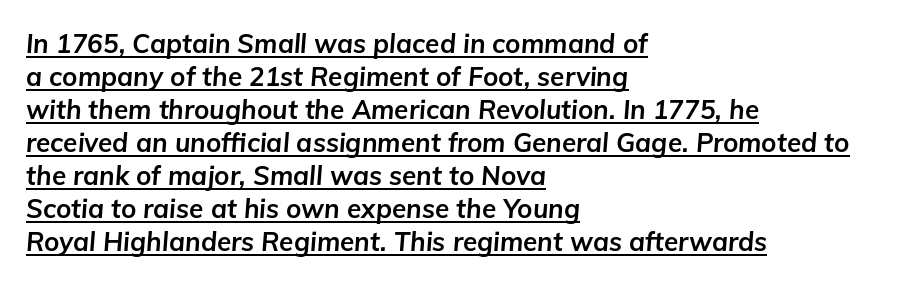
A normal amount of white space separates one row of letters from the next. Caption: standard tracking, unaltered. The rendering applies a slant to the glyphs. Caption: multi-line text, flush left, ragged right.
